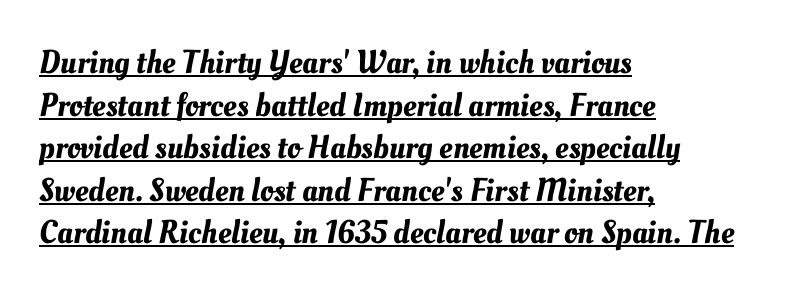
Q: Is the text underlined? A: Yes.
Q: How is the paragraph aligned? A: Left-aligned.
Q: Is the spacing between letters normal or unusually wide? A: Normal.
Q: Is the spacing between lines tight, normal or loose? A: Normal.
Q: Width (condensed, normal, or wide)? A: Normal.
Q: Stroke contrast? A: Medium.
Q: x-height? A: Small.
Q: Monospaced? A: No.
